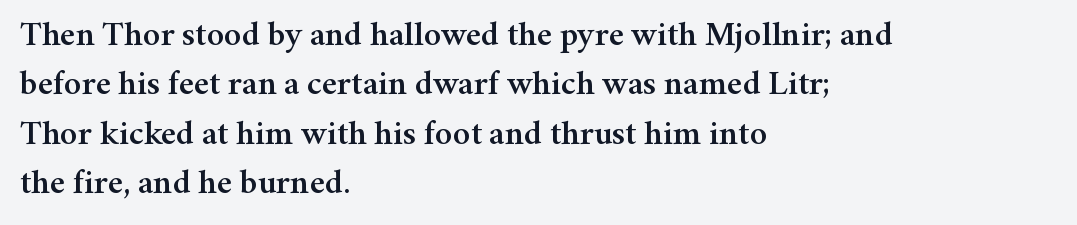
The rendering shows small feet on the letterforms — a serif design. The space directly below the letters is spotless. This sample has the flowing, uneven cadence of proportional lettering. Standard letterfit; no display-style spreading of the glyphs. Is there much room between lines? A standard amount, neither cramped nor airy. If you drew a ruler down the left edge, every line would touch it.
